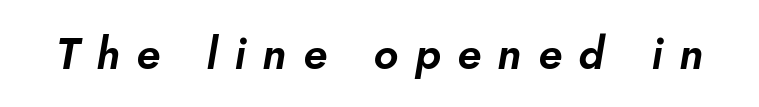
Q: Is the text italic (slanted)? A: Yes, it leans right by about 10 degrees.
Q: Is the text underlined? A: No.
Q: Is the spacing between letters normal or unusually wide? A: Unusually wide.
Q: Width (condensed, normal, or wide)? A: Normal.
Q: Stroke contrast? A: Low.
Q: x-height? A: Small.
Q: Monospaced? A: No.
